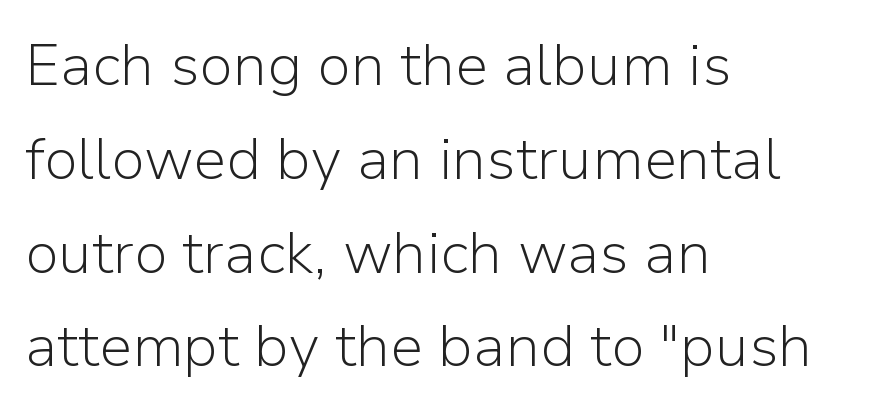
Nothing sits at the stroke ends, so this counts as sans-serif. Short note: letters normally spaced. Posture: vertical. No chunkiness to these letters — they're not bold. The compositor pushed each line to the left boundary.
